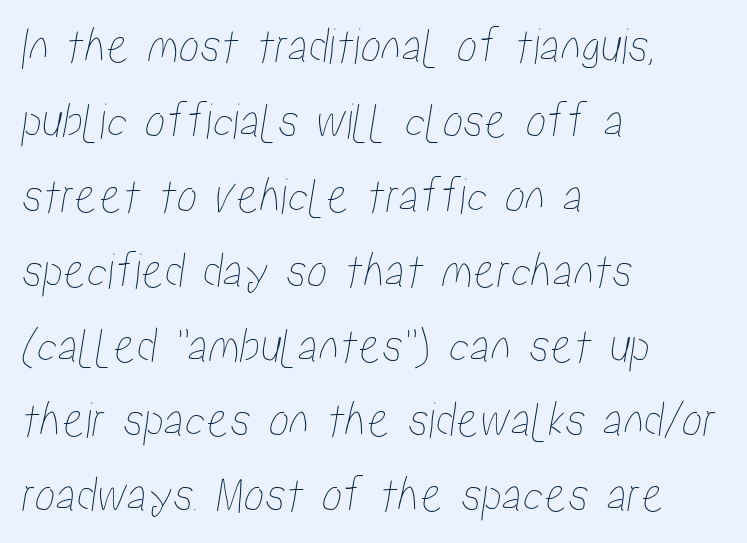
The face used here is proportionally spaced, like ordinary book or web type. A bare baseline throughout the passage. These lines sit exactly where default settings would place them. The passage is arranged the way most books set body copy — flush left. Caption: standard tracking, unaltered.
